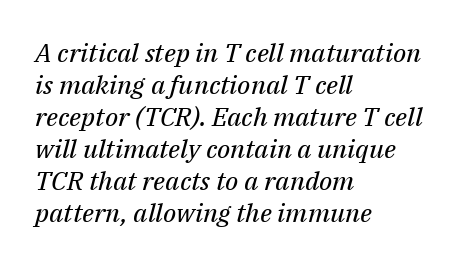
The passage is arranged the way most books set body copy — flush left. The font's italic variant was chosen for this text. The weight would be labelled regular, book, light, or lighter still. Between one letter and the next there's only the usual sliver of space. Each row of text sits above clean, open space.
